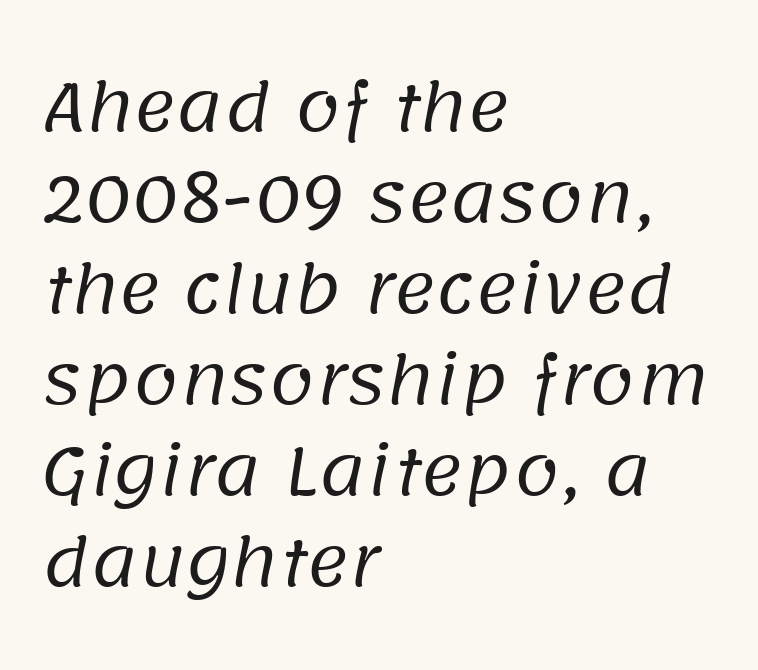
The image shows 65 px regular-weight sans-serif type; set left-aligned, normal line spacing (1.4x), normal letter spacing, not underlined; low stroke contrast and a large x-height.
